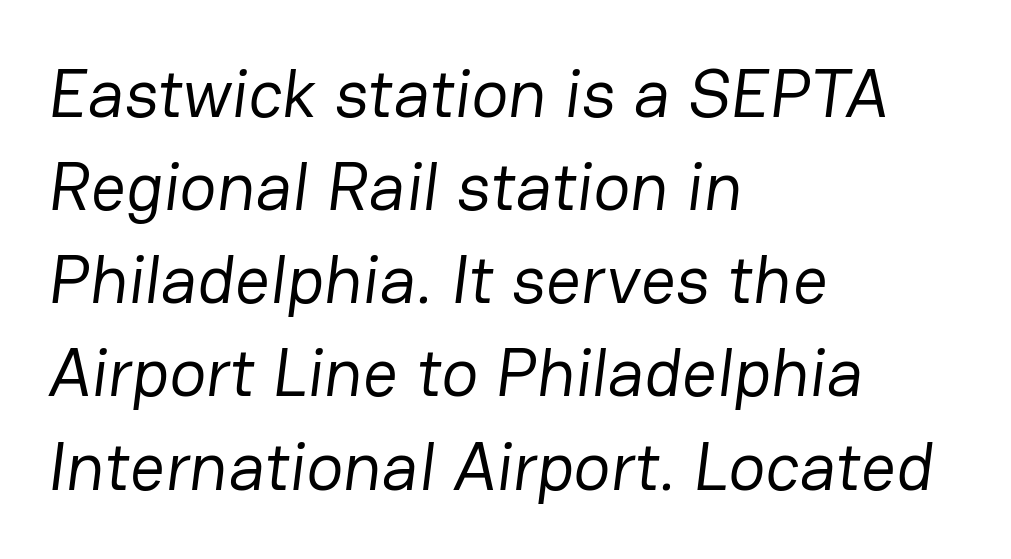
What's the leading like? Ordinary, nothing unusual. The rendering shows plain stroke endings on the letterforms — a sans-serif design. Stroke thickness stays within the range of a standard reading face or lighter. Here the designer chose a conventional face with non-uniform glyph widths. The paragraph shown leans on its left margin. Glyph-to-glyph distance matches everyday printed text.
